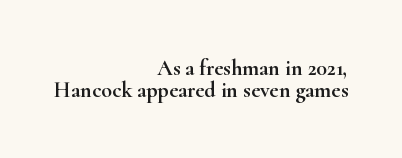
The image shows 22 px text type, upright; set right-aligned, tight line spacing (0.99x), normal letter spacing, not underlined.
